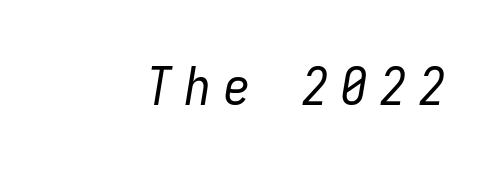
The image shows 52 px regular-weight, condensed type, italic (leaning right), monospaced; set unusually wide letter spacing (+0.25 em), not underlined; low stroke contrast and a medium x-height.
